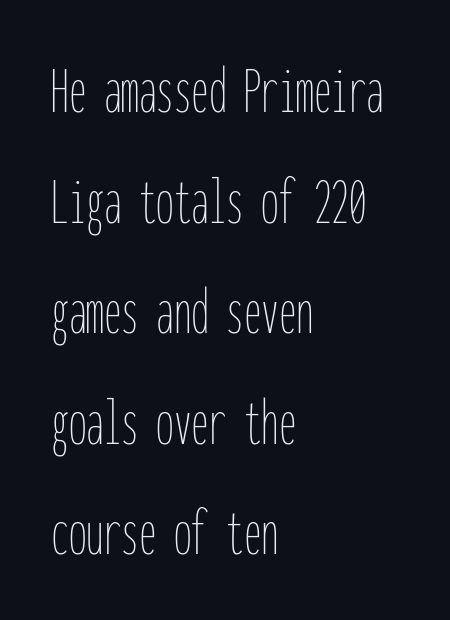
The strokes carry an ordinary text weight at most. Interline gaps are of average width in this sample. The compositor pushed each line to the left boundary. Upright lettering throughout. Between one letter and the next there's only the usual sliver of space. The foot of each line stays bare and open.
